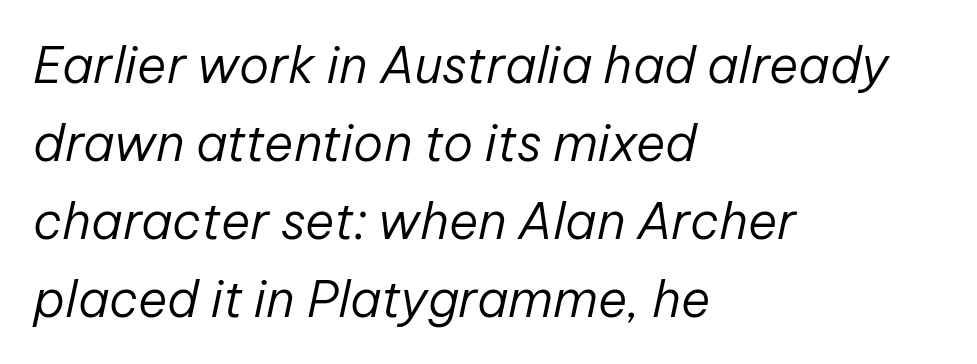
{"italic": "yes", "lean": "right", "slant_degrees": 12, "bold": "no", "weight": "regular", "width": "normal", "stroke_contrast": "low", "x_height": "medium", "monospaced": "no", "underline": "no", "align": "left", "line_spacing": "normal", "line_spacing_ratio": 1.56, "letter_spacing": "normal", "letter_spacing_em": 0.0, "glyph_px": 50}
